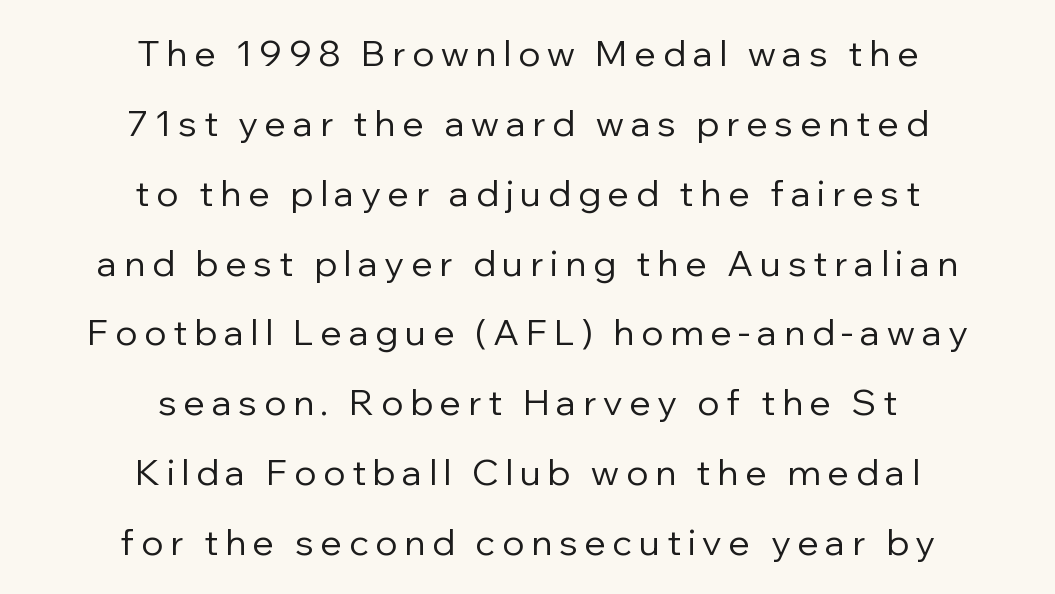
Q: Is the text bold? A: No.
Q: Is the text italic (slanted)? A: No, it is upright.
Q: Is the typeface a serif or a sans-serif typeface? A: Sans-serif.
Q: Is the text underlined? A: No.
Q: How is the paragraph aligned? A: Centered.
Q: Is the spacing between lines tight, normal or loose? A: Loose.
Q: Width (condensed, normal, or wide)? A: Normal.
Q: Stroke contrast? A: Low.
Q: x-height? A: Medium.
Q: Monospaced? A: No.
